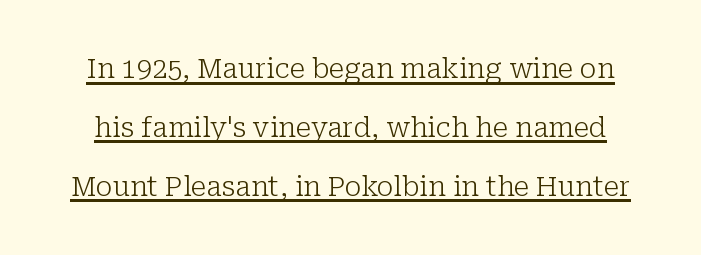
{"italic": "no", "bold": "no", "underline": "yes", "line_spacing": "loose", "line_spacing_ratio": 2.18, "letter_spacing": "normal", "letter_spacing_em": 0.0, "glyph_px": 27}
